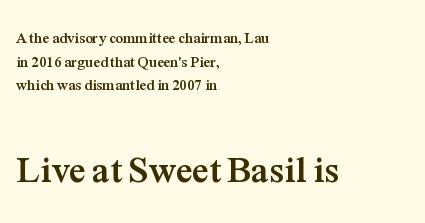
Is there any slant? The stems are plumb. Short and long lines alike share a common starting point at left. Heft: maximum for text — a bold. Here the second block reads like a headline and the first like body copy.
